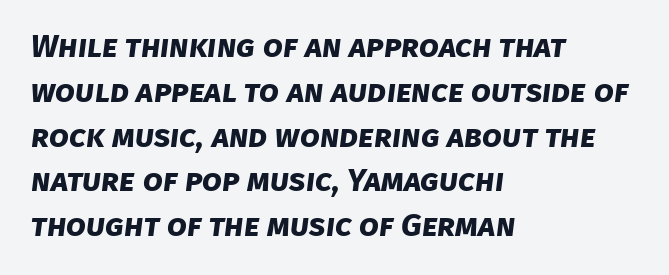
{"serif": "no", "bold": "yes", "weight": "bold", "width": "normal", "stroke_contrast": "low", "x_height": "large", "monospaced": "no", "underline": "no", "align": "left", "line_spacing": "normal", "line_spacing_ratio": 1.4, "letter_spacing": "normal", "letter_spacing_em": 0.0, "glyph_px": 32}
